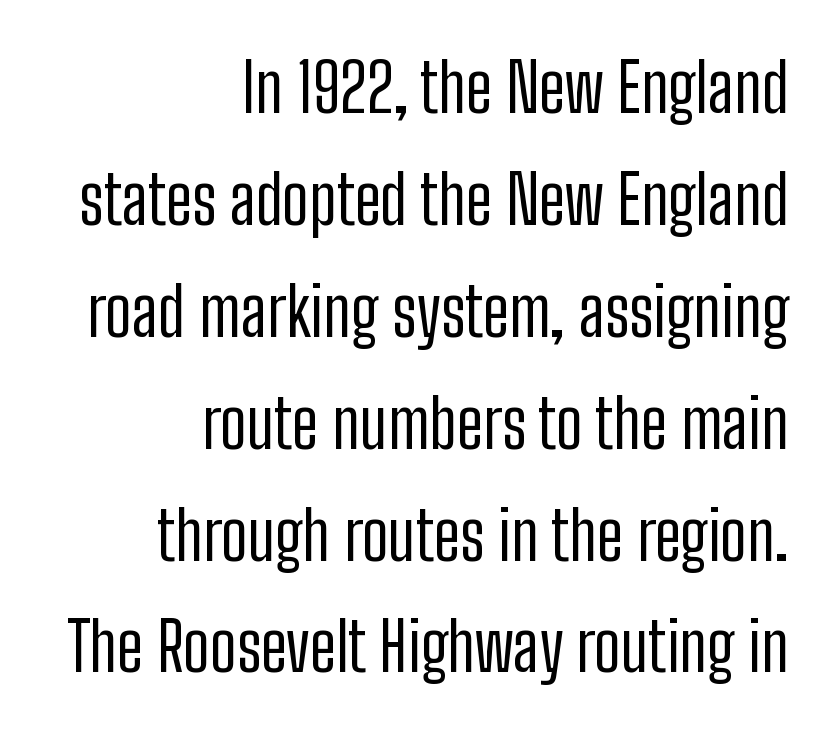
Standard letterfit; no display-style spreading of the glyphs. The space beneath each line is pristine and unruled. Compared with a typical body face, this is equally light or lighter still. Varying glyph widths throughout — classic text-font behaviour. If you drew a ruler down the right edge, every line would touch it. In terms of posture, this sample is upright.
